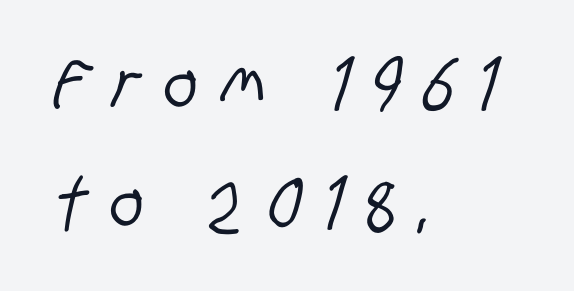
{"serif": "no", "width": "condensed", "stroke_contrast": "low", "x_height": "large", "monospaced": "no", "underline": "no", "align": "left", "line_spacing": "normal", "line_spacing_ratio": 1.7, "letter_spacing": "wide", "letter_spacing_em": 0.34, "glyph_px": 70}
